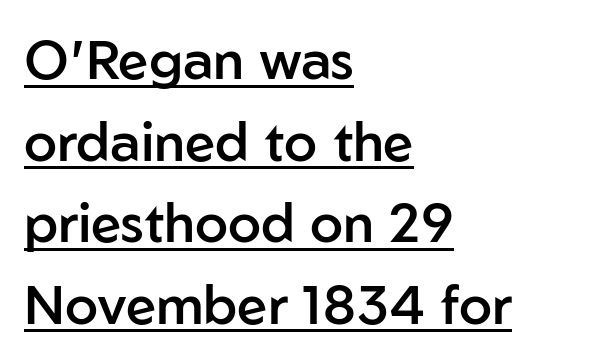
The image shows 54 px semibold sans-serif type, upright; set left-aligned, normal line spacing (1.51x), normal letter spacing, underlined; low stroke contrast and a medium x-height.
